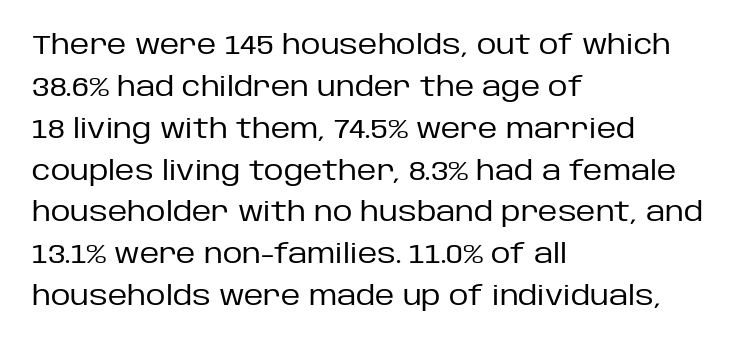
Q: Is the text bold? A: No.
Q: Is the text italic (slanted)? A: No, it is upright.
Q: Is the text underlined? A: No.
Q: How is the paragraph aligned? A: Left-aligned.
Q: Is the spacing between letters normal or unusually wide? A: Normal.
Q: Is the spacing between lines tight, normal or loose? A: Normal.
